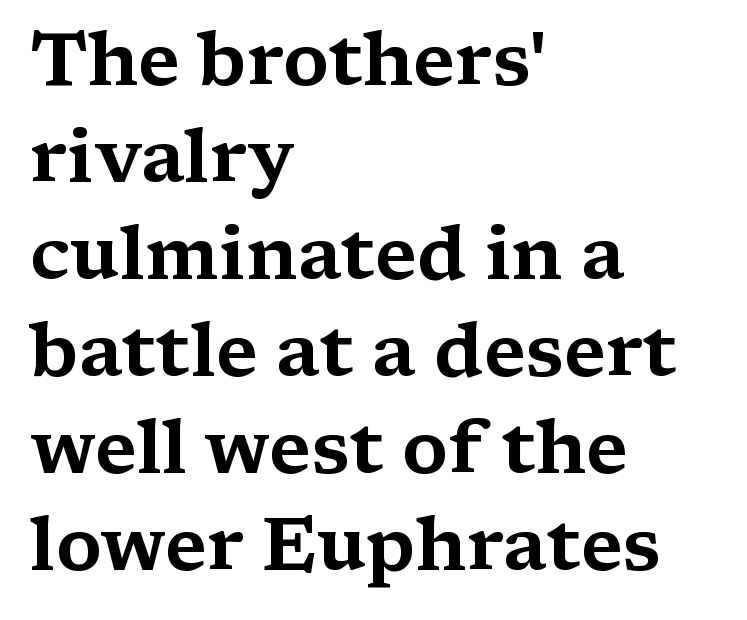
The image shows 74 px wide serif type, upright; set left-aligned, normal line spacing (1.31x), normal letter spacing, not underlined; medium stroke contrast and a medium x-height.
